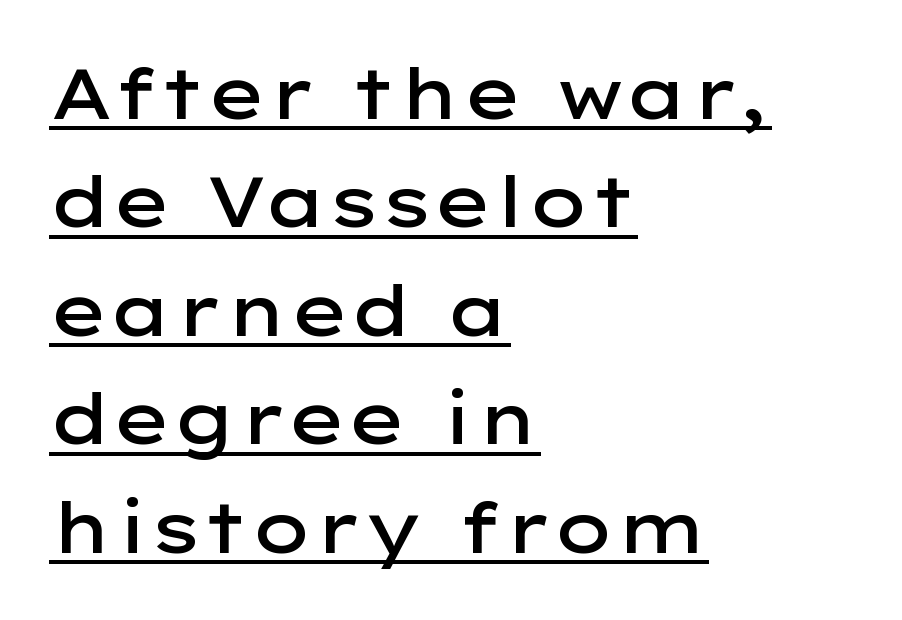
Proportional: the letters do not fall into vertical columns. Style check: upright. Descenders here cross a horizontal rule under the line. Default kerning and tracking; the words read as compact shapes. This sample keeps an unexceptional amount of space between lines.
